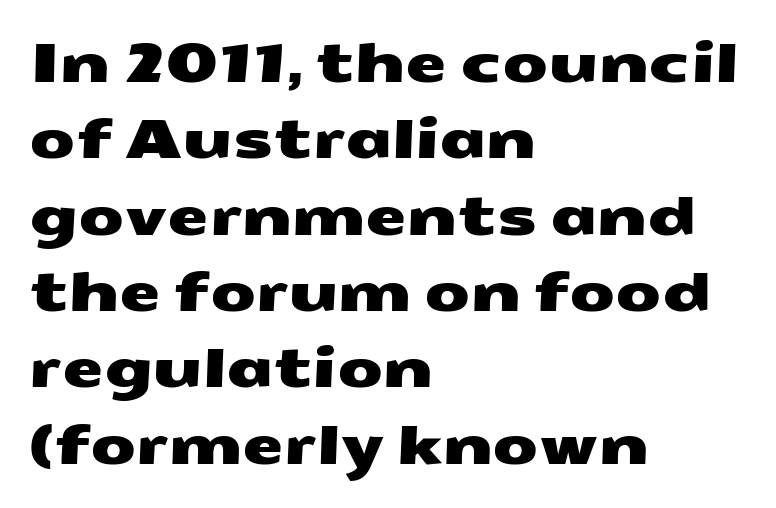
Q: Is the typeface a serif or a sans-serif typeface? A: Sans-serif.
Q: Is the text underlined? A: No.
Q: How is the paragraph aligned? A: Left-aligned.
Q: Is the spacing between letters normal or unusually wide? A: Normal.
Q: Is the spacing between lines tight, normal or loose? A: Normal.
Q: Width (condensed, normal, or wide)? A: Wide.
Q: Stroke contrast? A: Medium.
Q: x-height? A: Medium.
Q: Monospaced? A: No.
